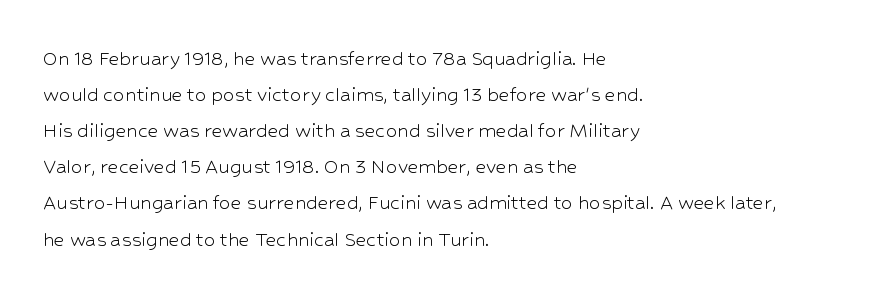
Q: Is the text bold? A: No.
Q: Is the text italic (slanted)? A: No, it is upright.
Q: Is the text underlined? A: No.
Q: How is the paragraph aligned? A: Left-aligned.
Q: Is the spacing between letters normal or unusually wide? A: Normal.
Q: Is the spacing between lines tight, normal or loose? A: Normal.
